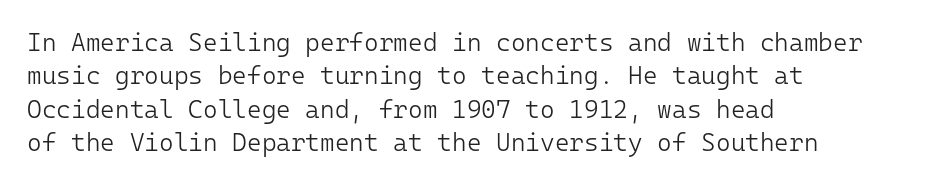
Notice how the stems are strictly vertical — no italics here. Clear beneath every line of the passage. Compared with typical paragraphs, the rows here are spaced about the same. The letters look calm and open, with moderate or lighter stems. Spacing between characters is what you'd get straight out of the box.
